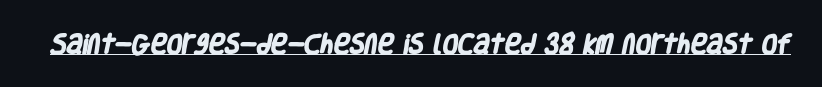
{"bold": "yes", "underline": "yes", "letter_spacing": "normal", "letter_spacing_em": 0.0, "glyph_px": 22}
